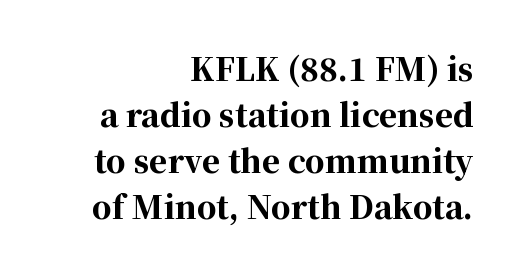
Typeset ragged left — the right edge is the straight one. Heft: maximum for text — a bold. Tracking here is standard; glyphs follow each other at the usual distance. Each letter keeps its own natural width here, so spacing adapts to shape. The foot of each line stays bare and open. The passage shown is typeset with a serif family.
